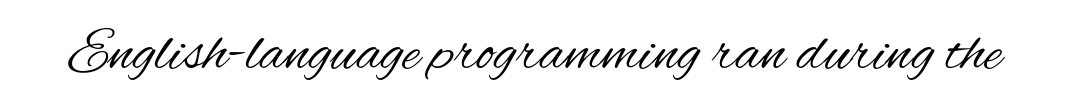
The characters display no serif detailing; their extremities are plain. In terms of letterspacing, this is plain default setting. Compared with a typical body face, this is equally light or lighter still. Think of a printed novel: that variable character pitch is what you see here.
